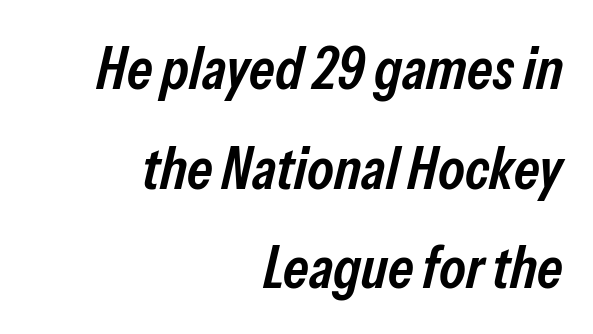
Emphasis-style slanted type is in use. The letters sit at their default tracking, neither squeezed nor spread. The words here are not underlined. The rendering uses a moderate line-height, typical for paragraphs. Which margin do the lines hug? The right one — the left edge is uneven. Note the varied advance widths — an 'i' is clearly narrower than an 'm'.
